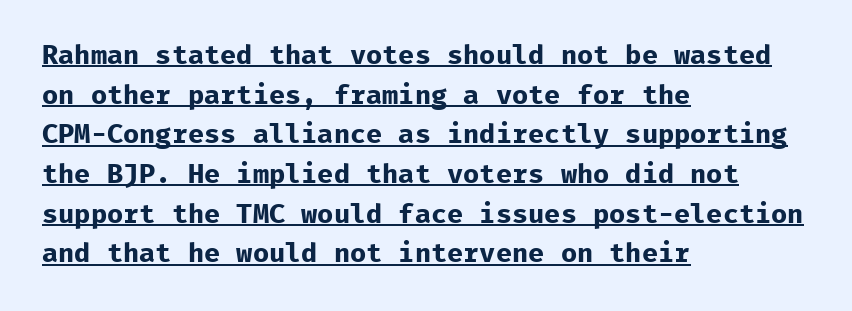
Leftover space on each line is placed entirely after the last word. Ordinary non-slanted type is in use. Each new line begins a customary step beneath the previous one. A continuous stroke trails under the words, as in a hyperlink. Students, this is bold: see how much ink each stroke carries. How are the letters spaced? Ordinarily, with no added tracking.
